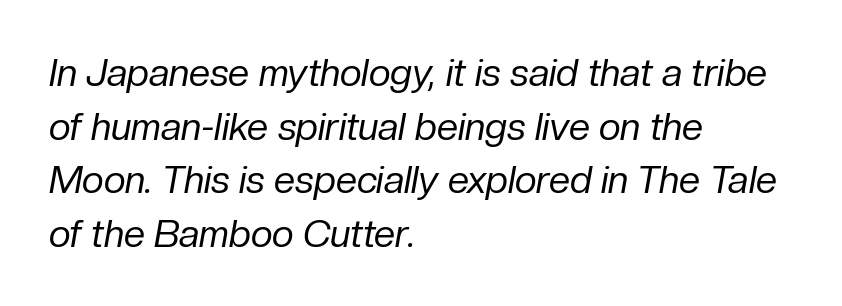
{"italic": "yes", "lean": "right", "slant_degrees": 10, "bold": "no", "weight": "regular", "width": "normal", "stroke_contrast": "low", "x_height": "medium", "monospaced": "no", "underline": "no", "align": "left", "line_spacing": "normal", "line_spacing_ratio": 1.41, "letter_spacing": "normal", "letter_spacing_em": 0.0, "glyph_px": 38}
